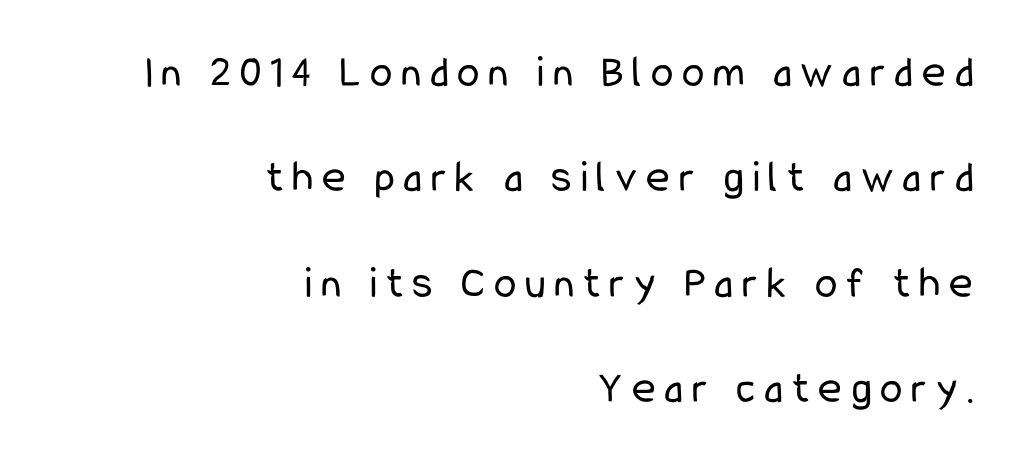
Q: Is the text bold? A: No.
Q: Is the text italic (slanted)? A: No, it is upright.
Q: Is the typeface a serif or a sans-serif typeface? A: Sans-serif.
Q: Is the text underlined? A: No.
Q: How is the paragraph aligned? A: Right-aligned.
Q: Is the spacing between letters normal or unusually wide? A: Unusually wide.
Q: Is the spacing between lines tight, normal or loose? A: Loose.
Q: Width (condensed, normal, or wide)? A: Condensed.
Q: Stroke contrast? A: Low.
Q: x-height? A: Medium.
Q: Monospaced? A: No.
